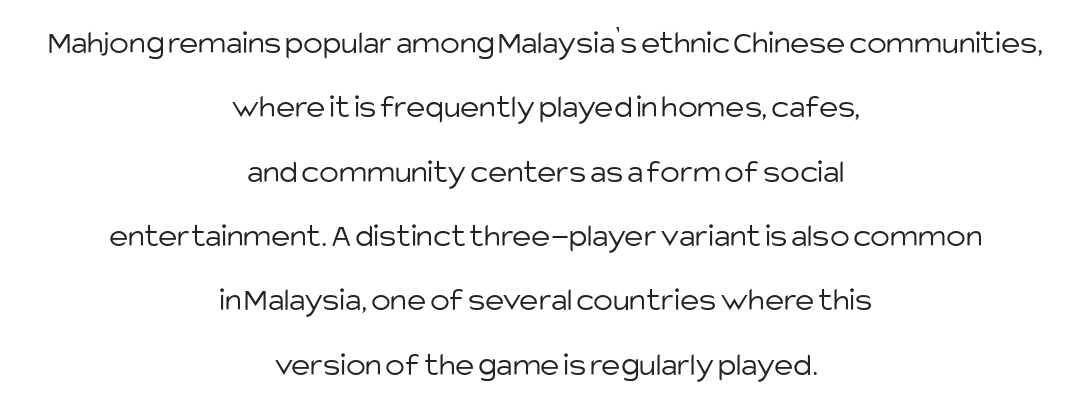
{"serif": "no", "italic": "no", "bold": "no", "weight": "light", "width": "normal", "stroke_contrast": "low", "x_height": "large", "monospaced": "no", "underline": "no", "align": "center", "line_spacing": "loose", "line_spacing_ratio": 1.95, "letter_spacing": "normal", "letter_spacing_em": 0.0, "glyph_px": 33}
